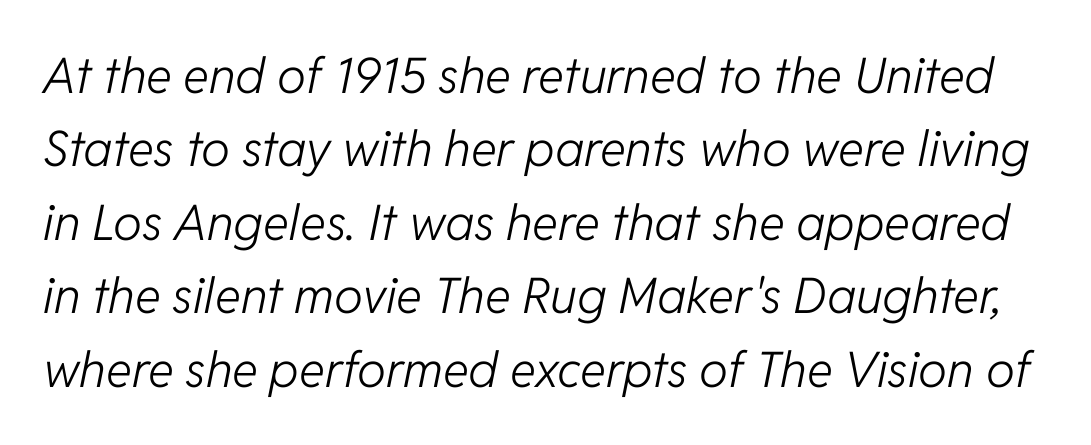
Q: Is the text bold? A: No.
Q: Is the text italic (slanted)? A: Yes, it leans right by about 11 degrees.
Q: Is the text underlined? A: No.
Q: Is the spacing between letters normal or unusually wide? A: Normal.
Q: Is the spacing between lines tight, normal or loose? A: Normal.
Q: Width (condensed, normal, or wide)? A: Normal.
Q: Stroke contrast? A: Low.
Q: x-height? A: Medium.
Q: Monospaced? A: No.
